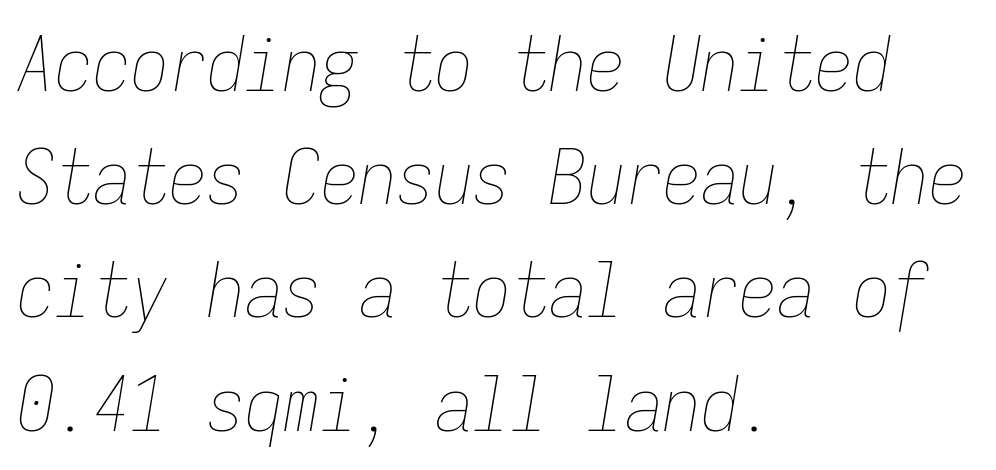
The image shows 76 px thin, condensed type, italic (leaning right), monospaced; set left-aligned, normal line spacing (1.49x), normal letter spacing, not underlined; low stroke contrast and a medium x-height.
